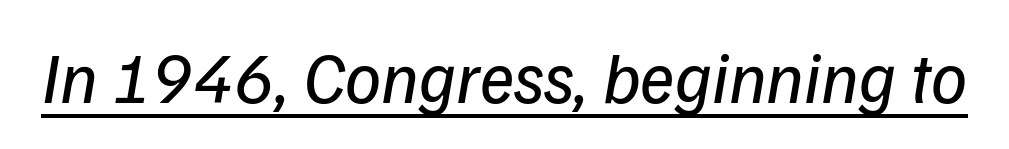
Q: Is the text bold? A: No.
Q: Is the text italic (slanted)? A: Yes, it leans right by about 9 degrees.
Q: Is the text underlined? A: Yes.
Q: Is the spacing between letters normal or unusually wide? A: Normal.
Q: Width (condensed, normal, or wide)? A: Normal.
Q: Stroke contrast? A: Low.
Q: x-height? A: Medium.
Q: Monospaced? A: No.
